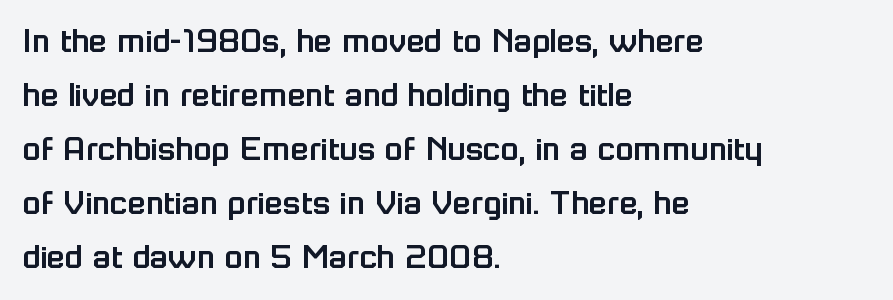
These lines are composed in type without serifs. Decoration check: the copy has no underline. Which margin do the lines hug? The left one — the right edge is uneven. Characters remain perfectly vertical along every line.
